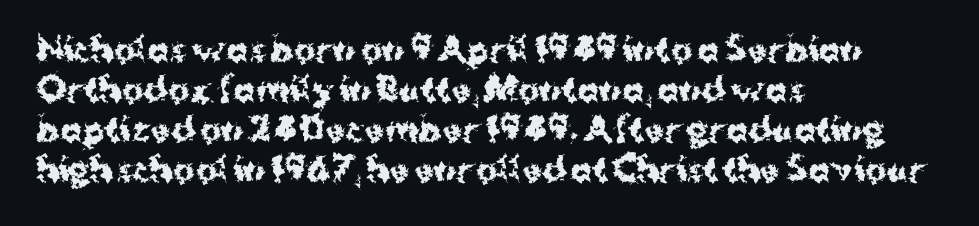
Q: Is the text bold? A: Yes.
Q: Is the text italic (slanted)? A: No, it is upright.
Q: Is the typeface a serif or a sans-serif typeface? A: Sans-serif.
Q: Is the text underlined? A: No.
Q: How is the paragraph aligned? A: Left-aligned.
Q: Is the spacing between letters normal or unusually wide? A: Normal.
Q: Is the spacing between lines tight, normal or loose? A: Normal.
Q: Width (condensed, normal, or wide)? A: Normal.
Q: Stroke contrast? A: Medium.
Q: x-height? A: Medium.
Q: Monospaced? A: No.
